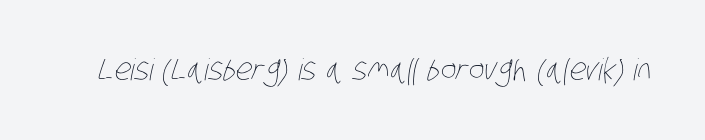
The image shows 30 px thin, condensed type; set normal letter spacing, not underlined; low stroke contrast and a large x-height.
